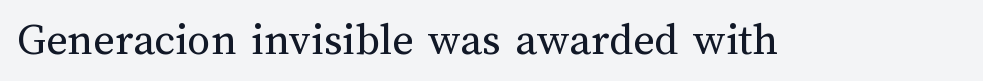
The image shows 46 px regular-weight type, upright; set normal letter spacing, not underlined; medium stroke contrast and a medium x-height.
